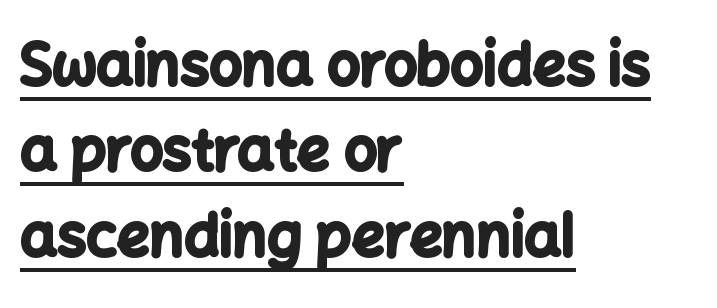
Q: Is the text bold? A: Yes.
Q: Is the text italic (slanted)? A: No, it is upright.
Q: Is the typeface a serif or a sans-serif typeface? A: Sans-serif.
Q: Is the text underlined? A: Yes.
Q: How is the paragraph aligned? A: Left-aligned.
Q: Is the spacing between letters normal or unusually wide? A: Normal.
Q: Is the spacing between lines tight, normal or loose? A: Normal.
Q: Width (condensed, normal, or wide)? A: Normal.
Q: Stroke contrast? A: Low.
Q: x-height? A: Medium.
Q: Monospaced? A: No.
